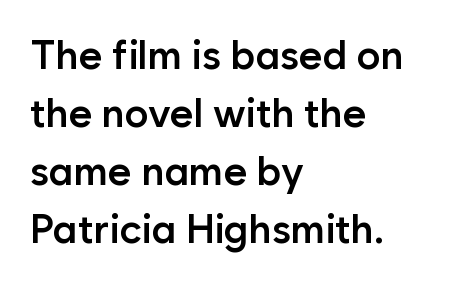
Q: Is the text bold? A: Semi-bold.
Q: Is the text italic (slanted)? A: No, it is upright.
Q: Is the typeface a serif or a sans-serif typeface? A: Sans-serif.
Q: Is the text underlined? A: No.
Q: How is the paragraph aligned? A: Left-aligned.
Q: Is the spacing between letters normal or unusually wide? A: Normal.
Q: Is the spacing between lines tight, normal or loose? A: Normal.
Q: Width (condensed, normal, or wide)? A: Normal.
Q: Stroke contrast? A: Low.
Q: x-height? A: Medium.
Q: Monospaced? A: No.
